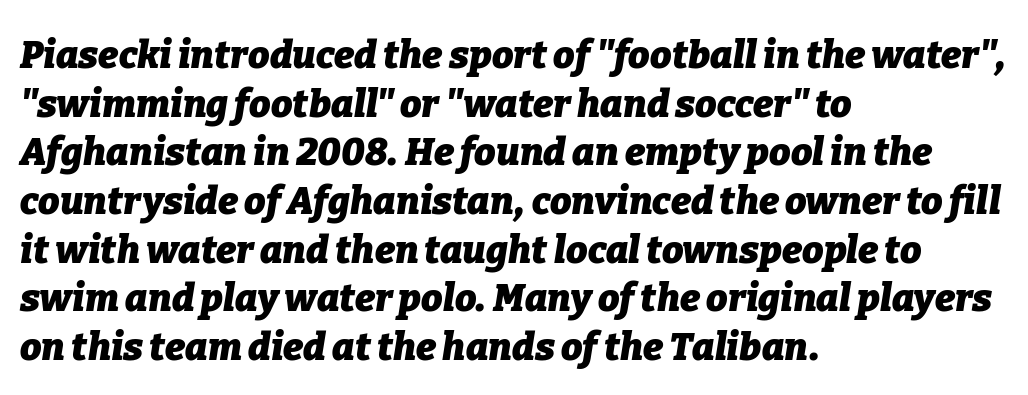
{"italic": "yes", "lean": "right", "slant_degrees": 9, "bold": "yes", "weight": "heavy", "width": "normal", "stroke_contrast": "low", "x_height": "medium", "monospaced": "no", "underline": "no", "align": "left", "line_spacing": "normal", "line_spacing_ratio": 1.28, "letter_spacing": "normal", "letter_spacing_em": 0.0, "glyph_px": 38}
